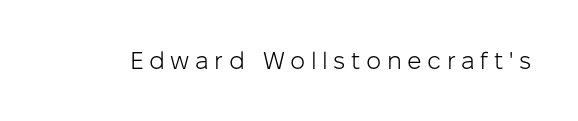
Letters rest on an invisible, unmarked baseline. Think standard paragraph weight, or any step lighter than that. Does the lettering tilt? It doesn't — this is upright. Words appear elongated and porous because spacing is wide.
